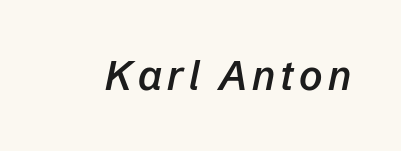
{"italic": "yes", "lean": "right", "slant_degrees": 12, "bold": "semi", "weight": "semibold", "width": "normal", "stroke_contrast": "low", "x_height": "medium", "monospaced": "no", "underline": "no", "glyph_px": 40}
